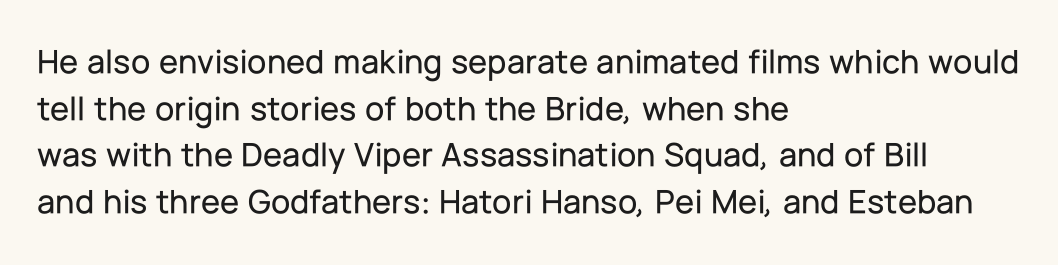
The image shows 35 px sans-serif type, upright; set left-aligned, normal line spacing (1.33x), normal letter spacing, not underlined; low stroke contrast and a medium x-height.
